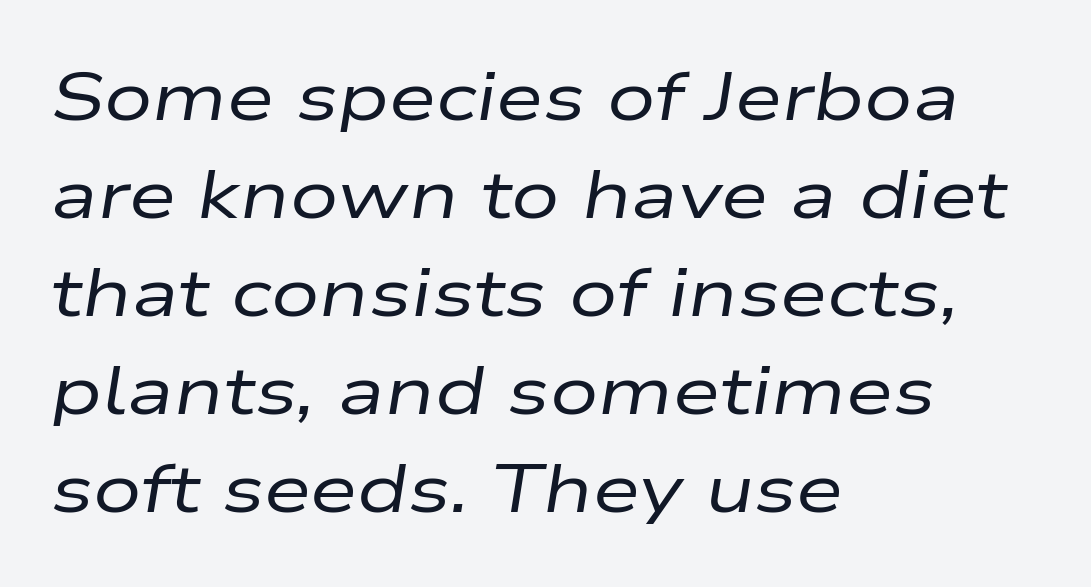
Varying glyph widths throughout — classic text-font behaviour. Unbolded letterforms with no extra heft. Vertical spacing — default. The rendering keeps characters at their native spacing. Emphasis-style slanted type is in use. The glyphs are unaccompanied by any horizontal stroke below them.
